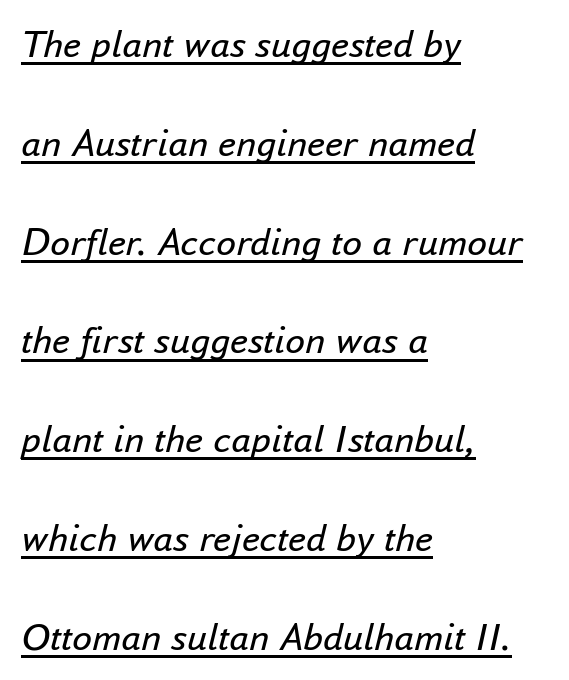
The passage shown leans; its letterforms are oblique. Weight class: somewhere from thin through regular. Here the designer chose a conventional face with non-uniform glyph widths. Students, observe: this is what heavily led, spacious text looks like. Underlined type.
